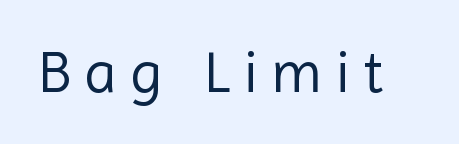
The image shows 58 px regular-weight sans-serif type, upright; set unusually wide letter spacing (+0.23 em), not underlined; a medium x-height.
